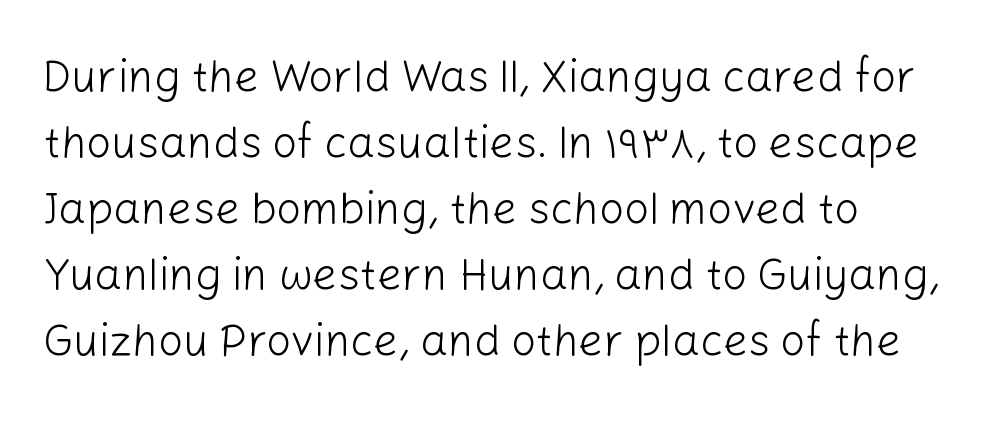
Characters remain perfectly vertical along every line. How would I describe the line gaps? Plain and ordinary. All the whitespace from short lines collects on the right. Tracking value appears to be zero — textbook default spacing. The weight would be labelled regular, book, light, or lighter still. This sample has the flowing, uneven cadence of proportional lettering.
